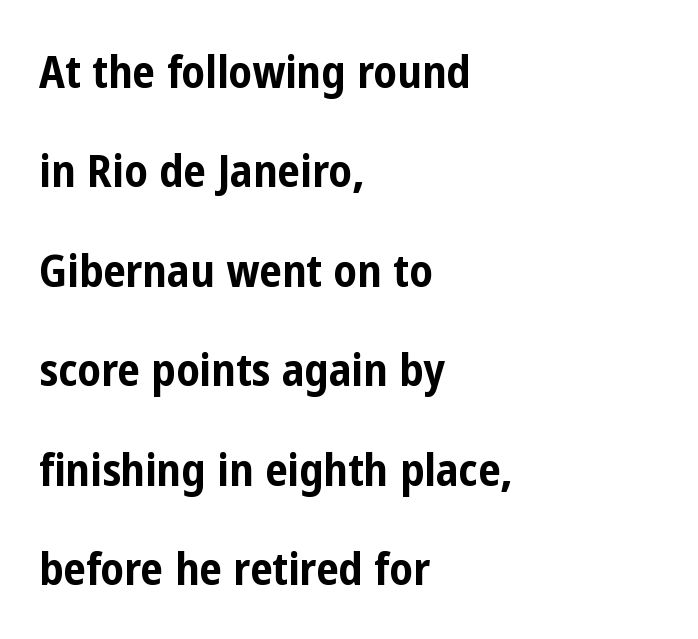
Q: Is the text bold? A: Yes.
Q: Is the text italic (slanted)? A: No, it is upright.
Q: Is the typeface a serif or a sans-serif typeface? A: Sans-serif.
Q: Is the text underlined? A: No.
Q: How is the paragraph aligned? A: Left-aligned.
Q: Is the spacing between letters normal or unusually wide? A: Normal.
Q: Is the spacing between lines tight, normal or loose? A: Loose.
Q: Width (condensed, normal, or wide)? A: Condensed.
Q: Stroke contrast? A: Low.
Q: x-height? A: Medium.
Q: Monospaced? A: No.
